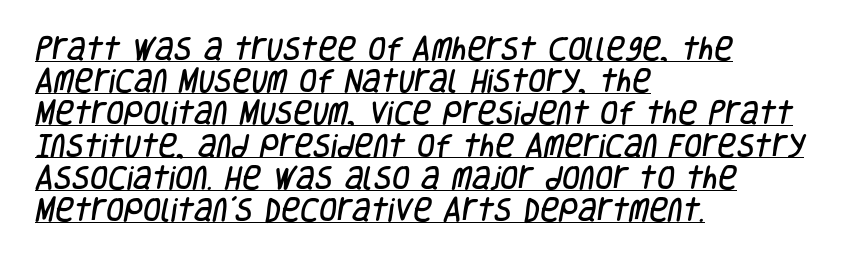
{"underline": "yes", "align": "left", "line_spacing_ratio": 1.24, "letter_spacing": "normal", "letter_spacing_em": 0.0, "glyph_px": 26}
